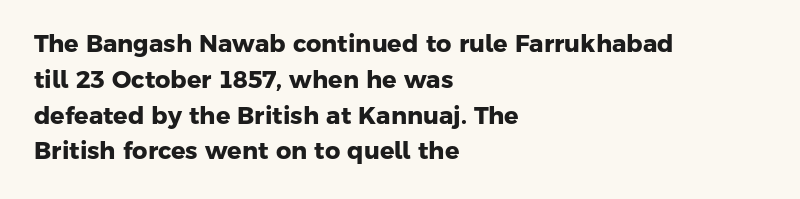
Where is the straight margin? On the left. Typographic density is high because the face is bold. Each new line begins a customary step beneath the previous one. This rendering leaves character spacing at its baseline value.
